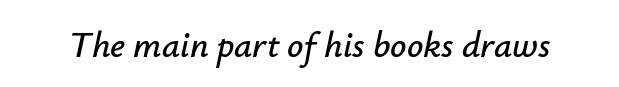
{"italic": "yes", "lean": "right", "slant_degrees": 12, "width": "normal", "stroke_contrast": "low", "x_height": "small", "monospaced": "no", "underline": "no", "letter_spacing": "normal", "letter_spacing_em": 0.0, "glyph_px": 36}
